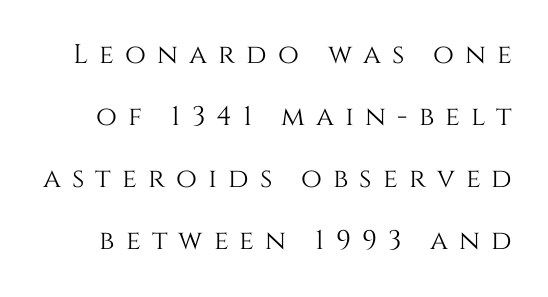
{"italic": "no", "underline": "no", "line_spacing": "loose", "line_spacing_ratio": 2.3, "letter_spacing": "wide", "letter_spacing_em": 0.41, "glyph_px": 27}
